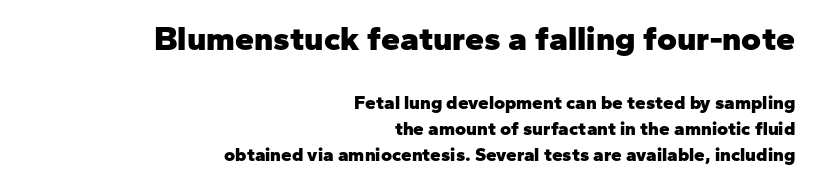
The image shows 34 px heavy sans-serif type, upright; set right-aligned, normal line spacing (1.36x), normal letter spacing, not underlined; the first (top) block is 1.79x larger; low stroke contrast and a medium x-height.
